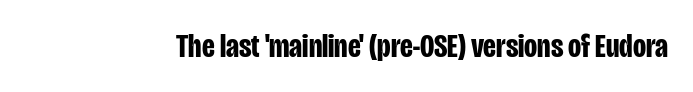
The image shows 34 px bold, condensed sans-serif type, upright; set normal letter spacing, not underlined; low stroke contrast and a large x-height.
